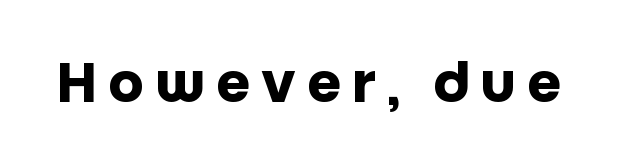
{"serif": "no", "italic": "no", "bold": "yes", "weight": "heavy", "width": "normal", "stroke_contrast": "low", "x_height": "large", "monospaced": "no", "underline": "no", "letter_spacing": "wide", "letter_spacing_em": 0.2, "glyph_px": 55}
